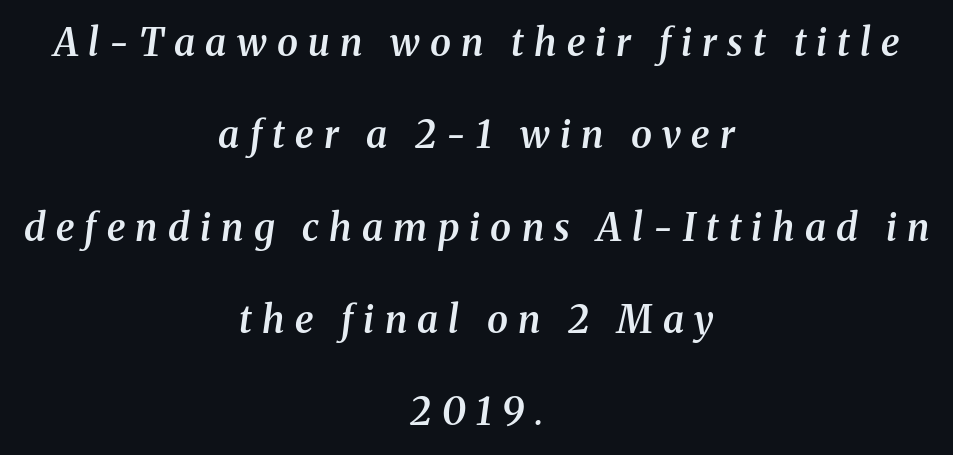
Q: Is the text bold? A: Semi-bold.
Q: Is the text italic (slanted)? A: Yes, it leans right by about 8 degrees.
Q: Is the typeface a serif or a sans-serif typeface? A: Serif.
Q: Is the text underlined? A: No.
Q: How is the paragraph aligned? A: Centered.
Q: Is the spacing between letters normal or unusually wide? A: Unusually wide.
Q: Is the spacing between lines tight, normal or loose? A: Loose.
Q: Width (condensed, normal, or wide)? A: Normal.
Q: Stroke contrast? A: Medium.
Q: x-height? A: Medium.
Q: Monospaced? A: No.
